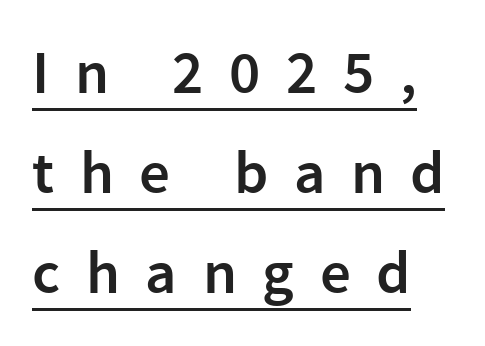
{"serif": "no", "italic": "no", "bold": "semi", "weight": "semibold", "width": "normal", "stroke_contrast": "low", "x_height": "medium", "monospaced": "no", "underline": "yes", "align": "left", "line_spacing": "normal", "line_spacing_ratio": 1.64, "letter_spacing": "wide", "letter_spacing_em": 0.42, "glyph_px": 61}
